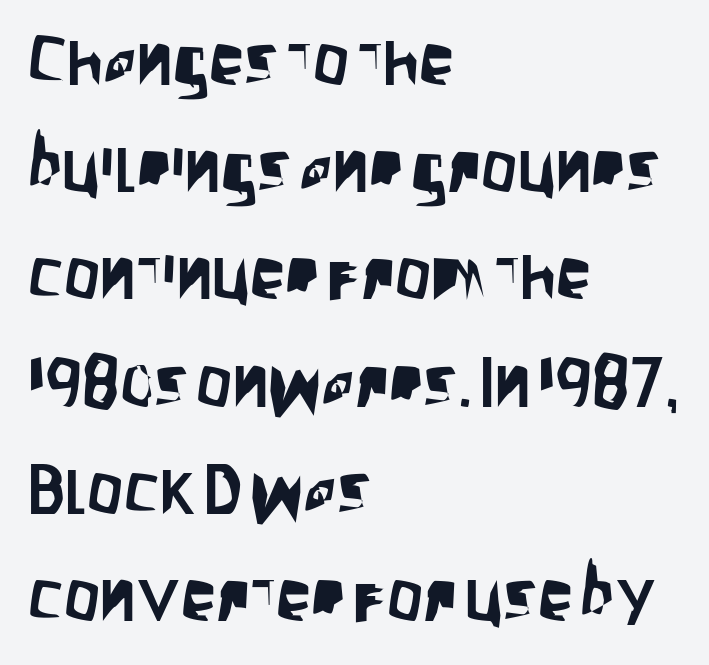
{"serif": "no", "italic": "no", "width": "condensed", "stroke_contrast": "low", "x_height": "large", "monospaced": "no", "underline": "no", "align": "left", "line_spacing": "normal", "line_spacing_ratio": 1.51, "letter_spacing": "normal", "letter_spacing_em": 0.0, "glyph_px": 71}
